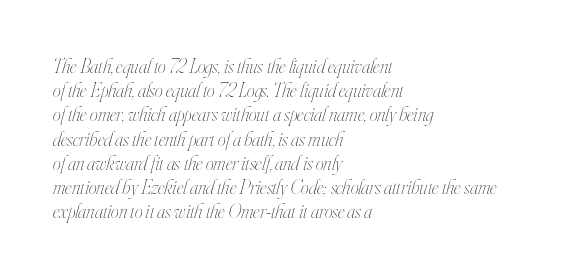
The image shows 20 px text type, italic (leaning right); set left-aligned, line spacing 1.21x, normal letter spacing, not underlined.
